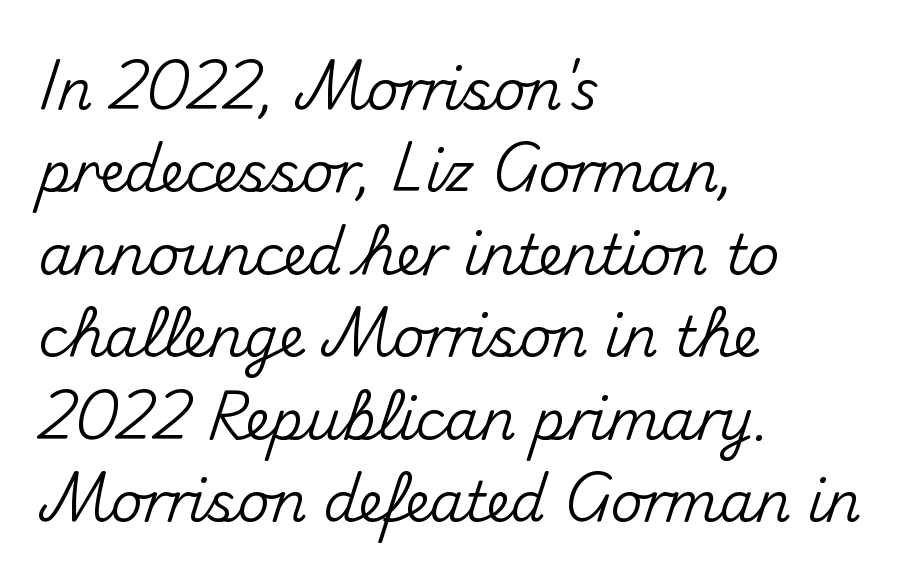
The image shows 55 px sans-serif type; set left-aligned, normal line spacing (1.5x), normal letter spacing, not underlined; medium stroke contrast and a small x-height.
